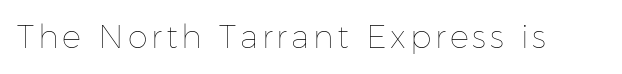
Q: Is the text bold? A: No.
Q: Is the text italic (slanted)? A: No, it is upright.
Q: Is the text underlined? A: No.
Q: Width (condensed, normal, or wide)? A: Normal.
Q: Stroke contrast? A: Low.
Q: x-height? A: Medium.
Q: Monospaced? A: No.
